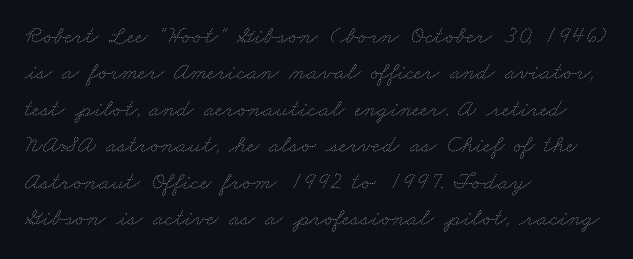
{"bold": "no", "underline": "no", "align": "left", "line_spacing": "normal", "line_spacing_ratio": 1.46, "letter_spacing": "normal", "letter_spacing_em": 0.0, "glyph_px": 25}
